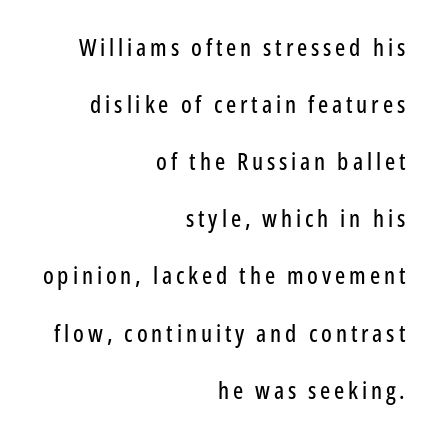
The image shows 24 px text type, upright; set right-aligned, loose line spacing (2.38x), not underlined.
